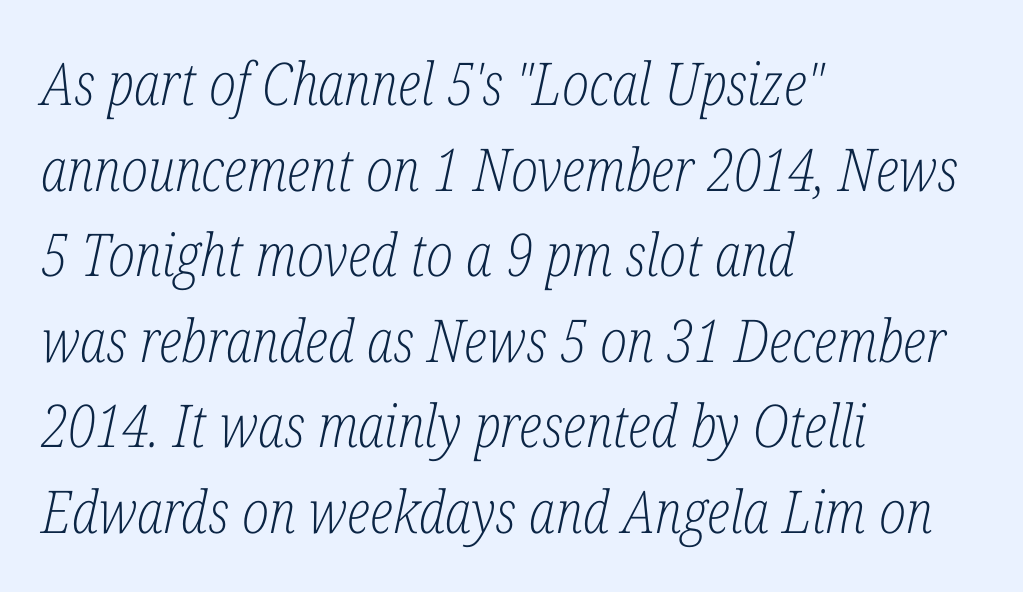
Q: Is the text bold? A: No.
Q: Is the text italic (slanted)? A: Yes, it leans right by about 12 degrees.
Q: Is the typeface a serif or a sans-serif typeface? A: Serif.
Q: Is the text underlined? A: No.
Q: How is the paragraph aligned? A: Left-aligned.
Q: Is the spacing between letters normal or unusually wide? A: Normal.
Q: Is the spacing between lines tight, normal or loose? A: Normal.
Q: Width (condensed, normal, or wide)? A: Condensed.
Q: Stroke contrast? A: Low.
Q: x-height? A: Medium.
Q: Monospaced? A: No.
